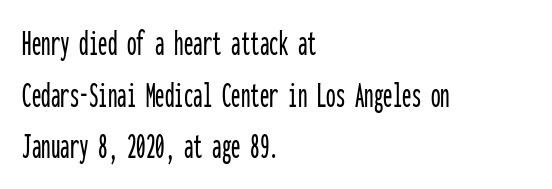
{"serif": "no", "italic": "no", "width": "condensed", "stroke_contrast": "low", "x_height": "medium", "monospaced": "yes", "underline": "no", "align": "left", "line_spacing": "normal", "line_spacing_ratio": 1.36, "letter_spacing": "normal", "letter_spacing_em": 0.0, "glyph_px": 38}
